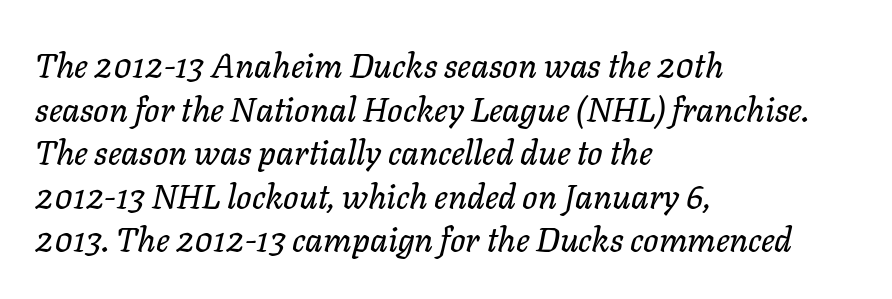
Note the varied advance widths — an 'i' is clearly narrower than an 'm'. Designer's note — italics engaged. Letters rest on an invisible, unmarked baseline. The paragraph has a hard left edge and a soft right edge.
